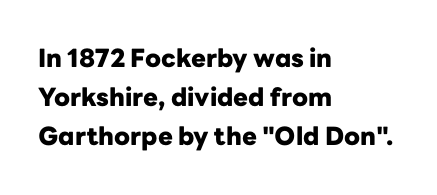
{"italic": "no", "bold": "yes", "underline": "no", "align": "left", "line_spacing": "normal", "line_spacing_ratio": 1.57, "letter_spacing": "normal", "letter_spacing_em": 0.0, "glyph_px": 25}
